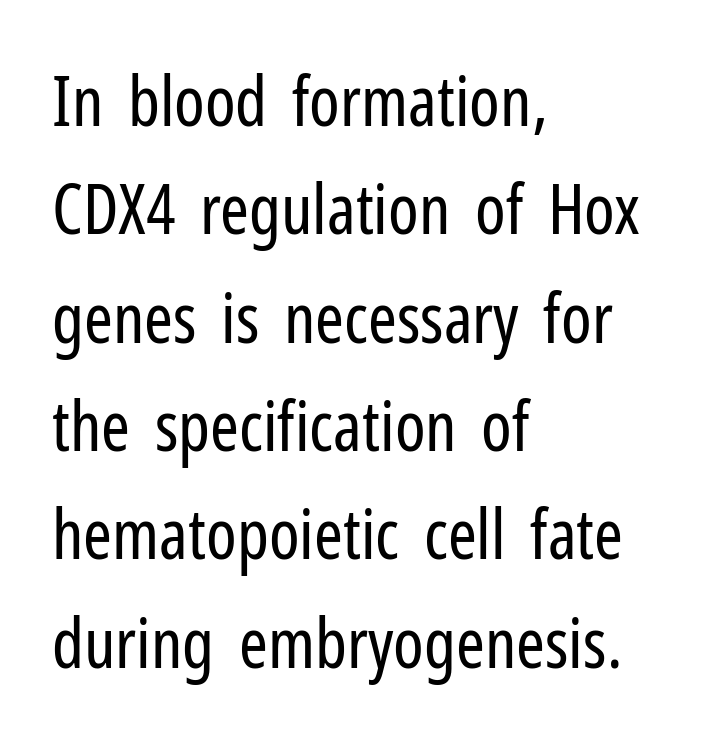
Q: Is the text bold? A: No.
Q: Is the text italic (slanted)? A: No, it is upright.
Q: Is the typeface a serif or a sans-serif typeface? A: Sans-serif.
Q: Is the text underlined? A: No.
Q: How is the paragraph aligned? A: Left-aligned.
Q: Is the spacing between letters normal or unusually wide? A: Normal.
Q: Is the spacing between lines tight, normal or loose? A: Normal.
Q: Width (condensed, normal, or wide)? A: Condensed.
Q: Stroke contrast? A: Low.
Q: x-height? A: Medium.
Q: Monospaced? A: No.
